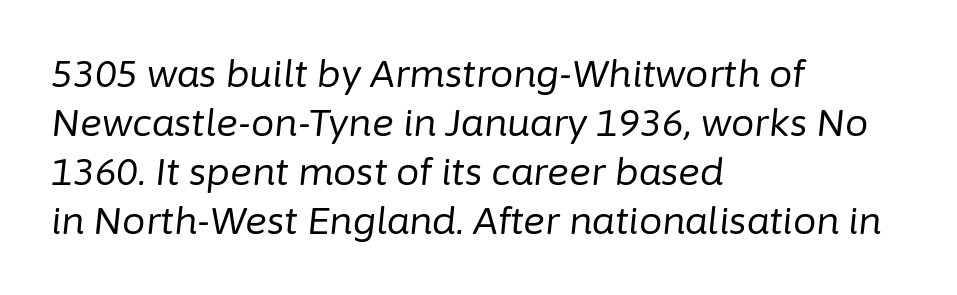
Q: Is the text bold? A: No.
Q: Is the text italic (slanted)? A: Yes, it leans right by about 6 degrees.
Q: Is the text underlined? A: No.
Q: How is the paragraph aligned? A: Left-aligned.
Q: Is the spacing between letters normal or unusually wide? A: Normal.
Q: Is the spacing between lines tight, normal or loose? A: Normal.
Q: Width (condensed, normal, or wide)? A: Normal.
Q: Stroke contrast? A: Low.
Q: x-height? A: Medium.
Q: Monospaced? A: No.
